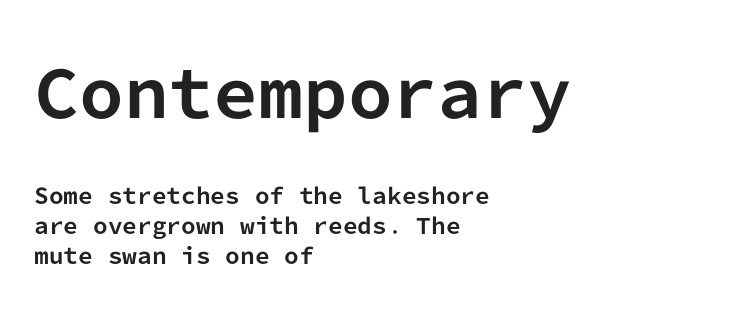
{"serif": "no", "italic": "no", "bold": "yes", "weight": "bold", "width": "normal", "stroke_contrast": "low", "x_height": "medium", "monospaced": "yes", "underline": "no", "align": "left", "line_spacing": "normal", "line_spacing_ratio": 1.42, "letter_spacing": "normal", "letter_spacing_em": 0.0, "larger_block": "first", "size_ratio": 3.05, "glyph_px": 64}
